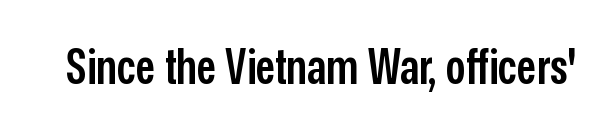
The image shows 49 px semibold, condensed sans-serif type, upright; set normal letter spacing, not underlined; low stroke contrast and a medium x-height.
